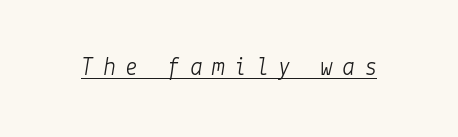
Q: Is the text bold? A: No.
Q: Is the text italic (slanted)? A: Yes, it leans right by about 9 degrees.
Q: Is the text underlined? A: Yes.
Q: Is the spacing between letters normal or unusually wide? A: Unusually wide.
